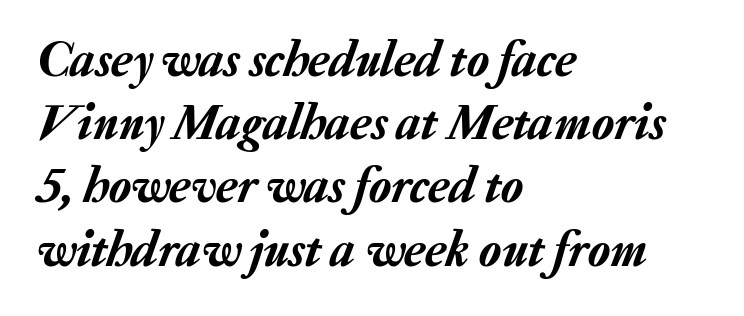
In terms of posture, this sample is oblique. Anything drawn beneath the words? Only blank space. A classic flush-left, rag-right setting is used for this passage. Here the glyphs are tracked normally, forming tight word shapes. Character widths vary here, with narrow letters taking less room than wide ones.
